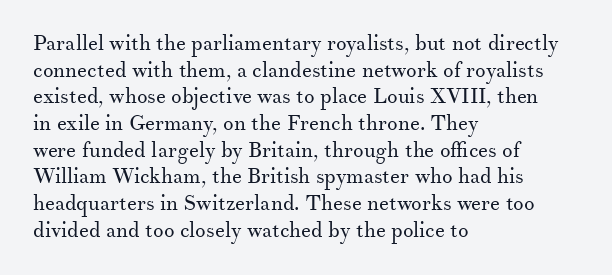
The image shows 21 px text type, upright; set left-aligned, normal line spacing (1.27x), normal letter spacing, not underlined.
